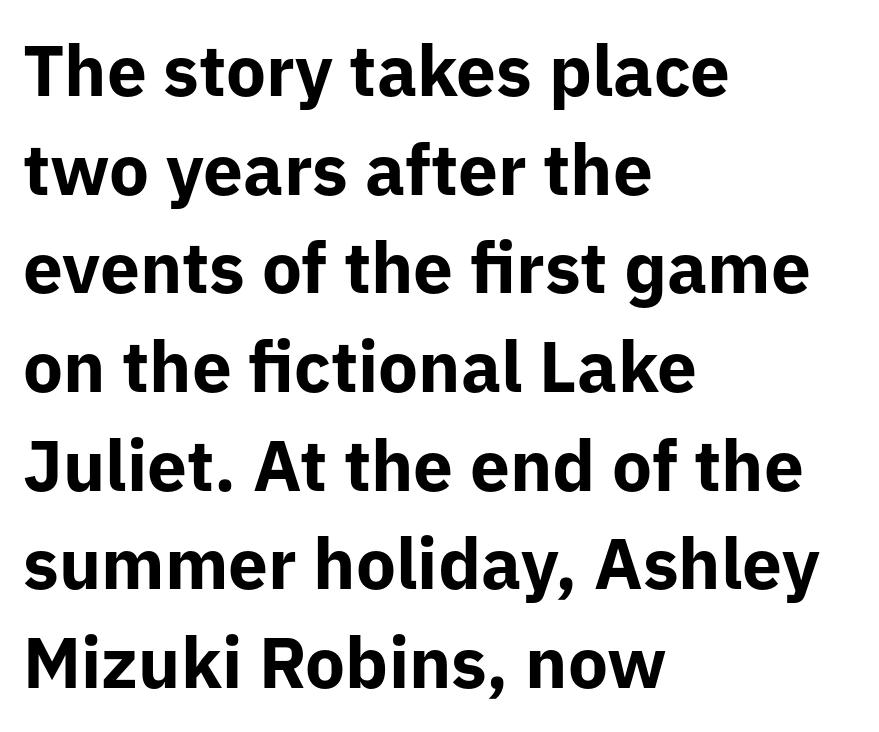
Tall strokes in this sample are plumb rather than angled. Character widths vary here, with narrow letters taking less room than wide ones. The line texture is even and compact thanks to regular tracking. Unlike a traditional serif, this face leaves its strokes unadorned. Heavy, bold letterforms.
